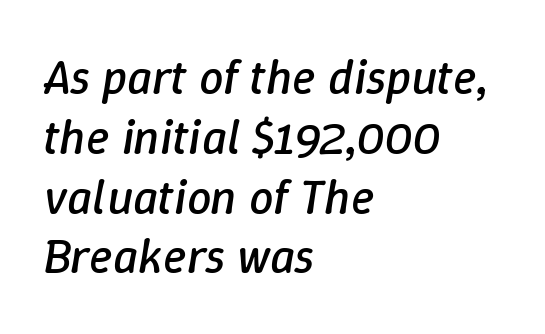
The image shows 49 px regular-weight type, italic (leaning right); set left-aligned, line spacing 1.22x, normal letter spacing, not underlined; low stroke contrast and a medium x-height.
